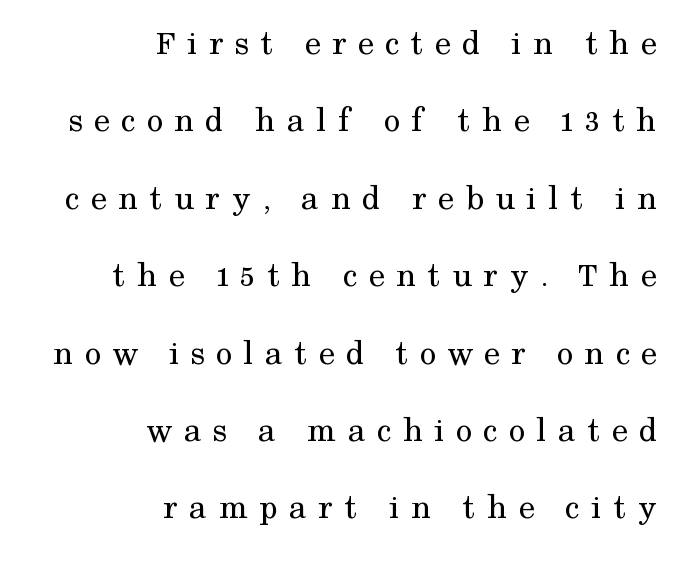
Italic: no, the glyphs are upright roman. The designer dialed line spacing up above the default. This rendering uses right alignment, leaving the left contour irregular. Between one letter and the next there's a generous, obvious gap.
